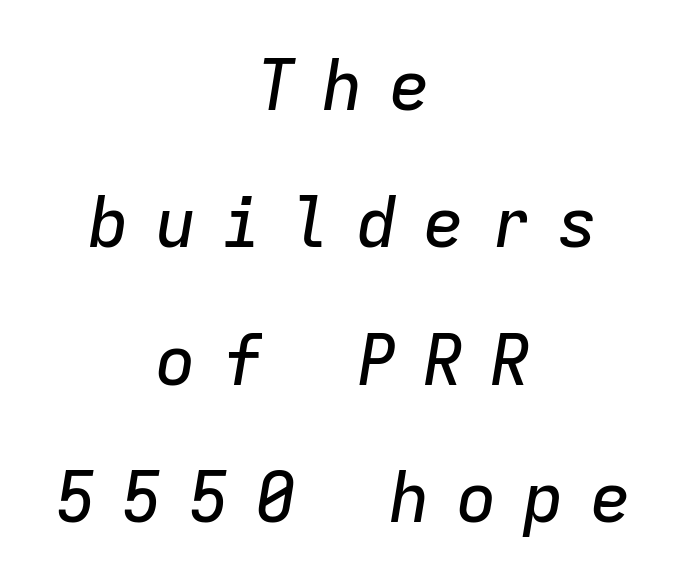
Someone cranked the tracking dial way up on this one. Every character sits at an angle, as italics do. The passage shown stacks its lines with a broad gap. Both edges are ragged and mirror each other, which tells us the setting is centered. Here the designer chose a console-style face with uniform glyph widths. Any mark beneath the type? The region is blank.
